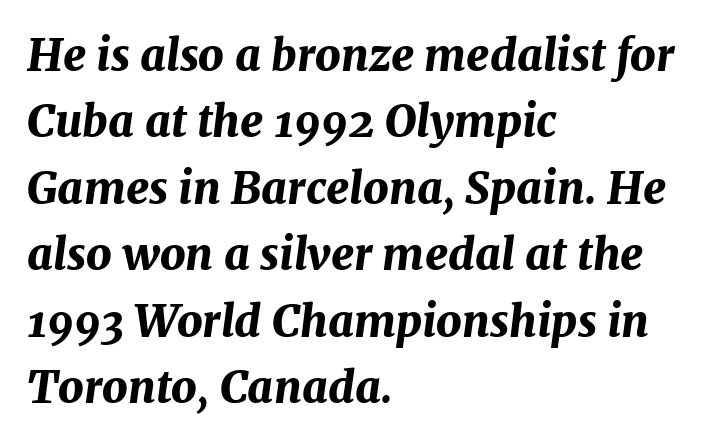
The image shows 44 px bold type, italic (leaning right); set left-aligned, normal line spacing (1.51x), normal letter spacing, not underlined; medium stroke contrast and a medium x-height.
